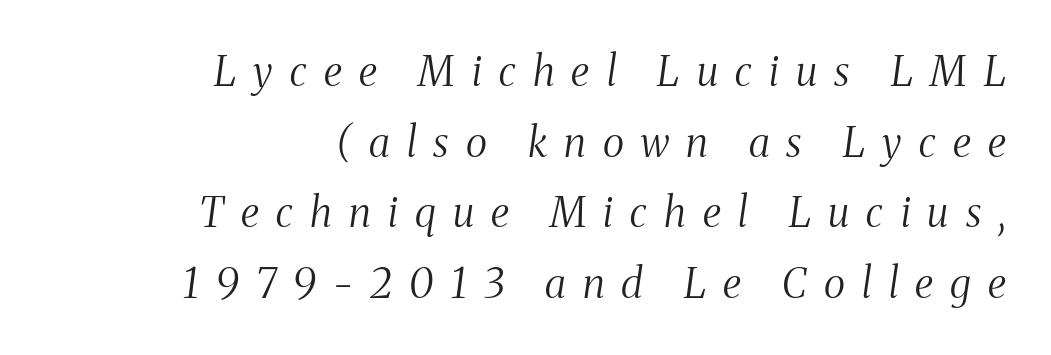
The space directly below the letters is spotless. The letters carry serifs — small finishing strokes at the ends of their stems. The setting favours the right margin, as signatures and pull-quotes sometimes do. The weight would be labelled regular, book, light, or lighter still. Each letter keeps its own natural width here, so spacing adapts to shape.
